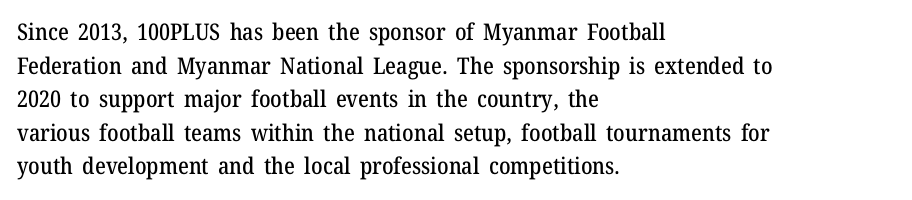
Q: Is the text italic (slanted)? A: No, it is upright.
Q: Is the text underlined? A: No.
Q: How is the paragraph aligned? A: Left-aligned.
Q: Is the spacing between letters normal or unusually wide? A: Normal.
Q: Is the spacing between lines tight, normal or loose? A: Normal.
